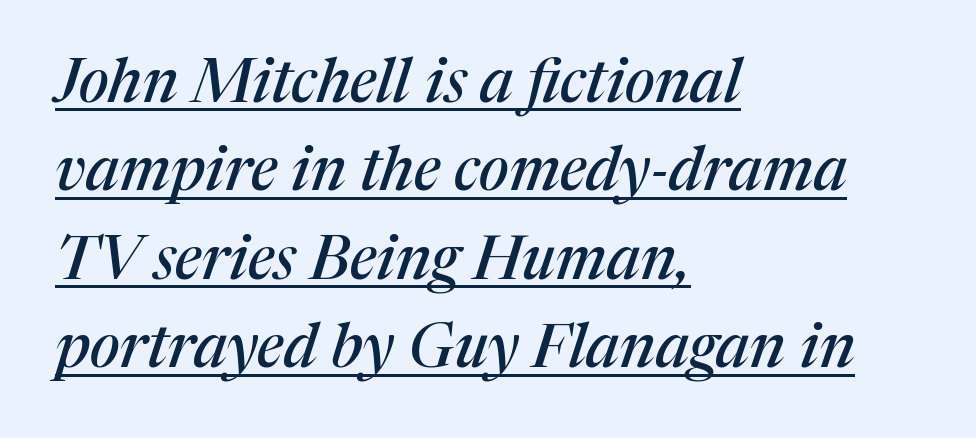
The words here are underlined. The passage shown is typed in a proportional face where columns would drift. A serif font was chosen for this passage. The rendering keeps characters at their native spacing. This sample uses an oblique cut, with every glyph tilted off the vertical. What's the leading like? Ordinary, nothing unusual.
